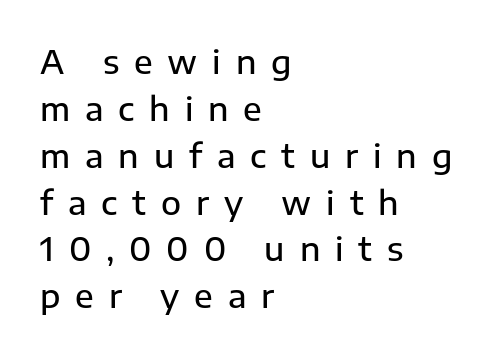
Q: Is the text italic (slanted)? A: No, it is upright.
Q: Is the typeface a serif or a sans-serif typeface? A: Sans-serif.
Q: Is the text underlined? A: No.
Q: How is the paragraph aligned? A: Left-aligned.
Q: Is the spacing between letters normal or unusually wide? A: Unusually wide.
Q: Is the spacing between lines tight, normal or loose? A: Normal.
Q: Width (condensed, normal, or wide)? A: Normal.
Q: Stroke contrast? A: Low.
Q: x-height? A: Medium.
Q: Monospaced? A: No.
